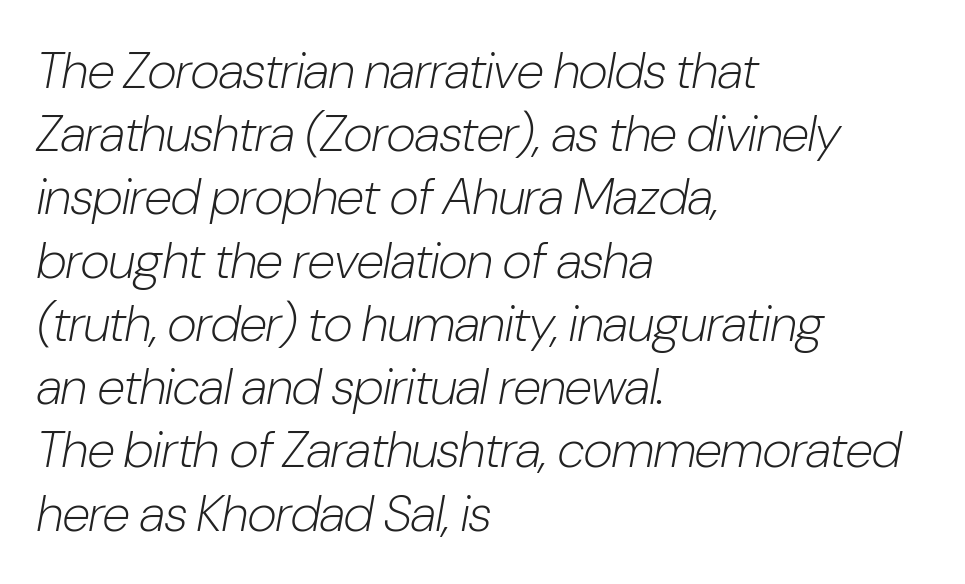
{"italic": "yes", "lean": "right", "slant_degrees": 10, "bold": "no", "weight": "light", "width": "condensed", "stroke_contrast": "low", "x_height": "medium", "monospaced": "no", "underline": "no", "align": "left", "line_spacing_ratio": 1.24, "letter_spacing": "normal", "letter_spacing_em": 0.0, "glyph_px": 51}
